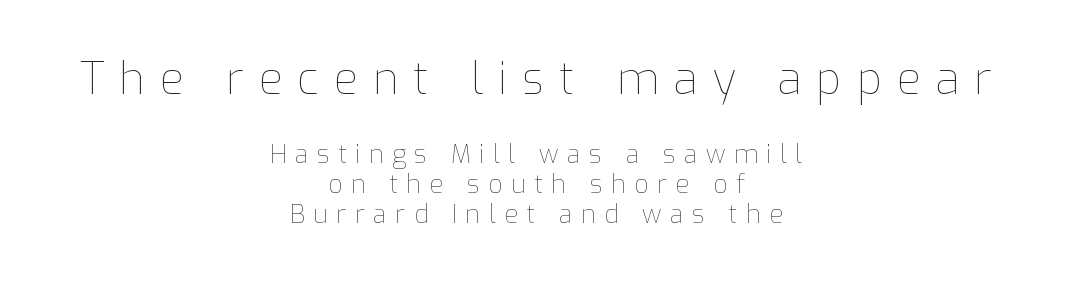
The image shows 44 px thin type, upright; set centered, line spacing 1.2x, unusually wide letter spacing (+0.34 em), not underlined; the first (top) block is 1.76x larger; low stroke contrast and a medium x-height.
